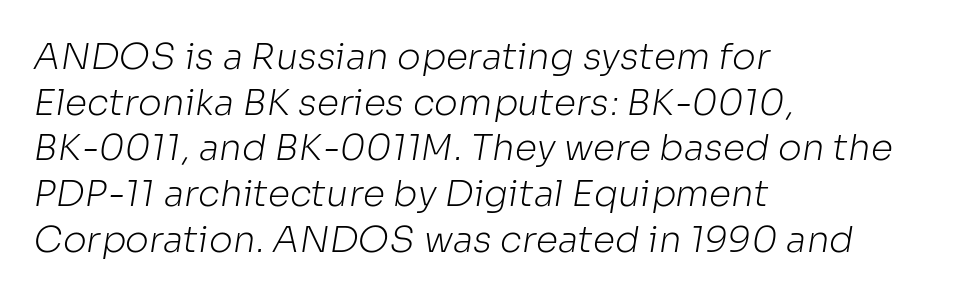
{"serif": "no", "bold": "no", "weight": "light", "width": "normal", "stroke_contrast": "low", "x_height": "medium", "monospaced": "no", "underline": "no", "align": "left", "line_spacing": "normal", "line_spacing_ratio": 1.27, "letter_spacing": "normal", "letter_spacing_em": 0.0, "glyph_px": 36}
